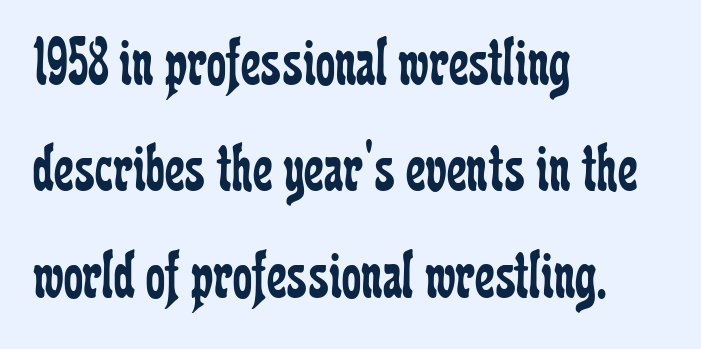
{"serif": "yes", "italic": "no", "bold": "no", "weight": "regular", "width": "condensed", "stroke_contrast": "low", "x_height": "medium", "monospaced": "no", "underline": "no", "align": "left", "line_spacing": "normal", "line_spacing_ratio": 1.54, "letter_spacing": "normal", "letter_spacing_em": 0.0, "glyph_px": 69}
